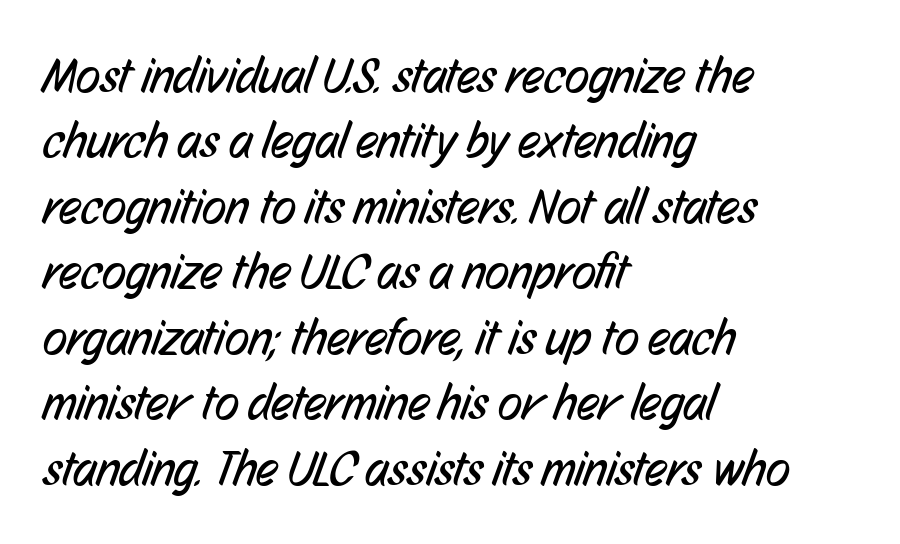
{"serif": "no", "bold": "no", "weight": "regular", "width": "condensed", "stroke_contrast": "low", "x_height": "medium", "monospaced": "no", "underline": "no", "align": "left", "line_spacing": "normal", "line_spacing_ratio": 1.31, "letter_spacing": "normal", "letter_spacing_em": 0.0, "glyph_px": 50}
